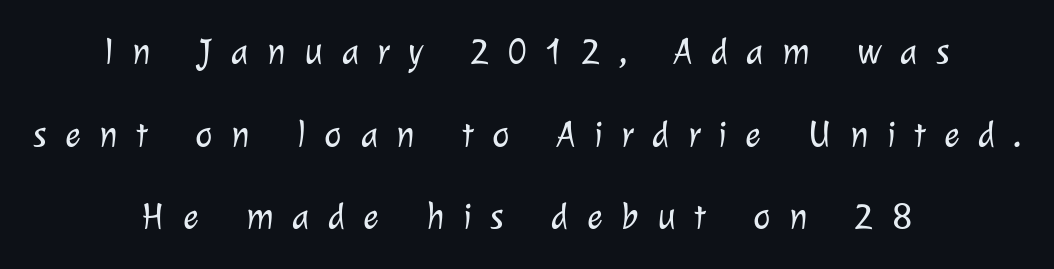
The image shows 37 px light sans-serif type; set centered, loose line spacing (2.23x), unusually wide letter spacing (+0.5 em), not underlined; low stroke contrast and a medium x-height.
